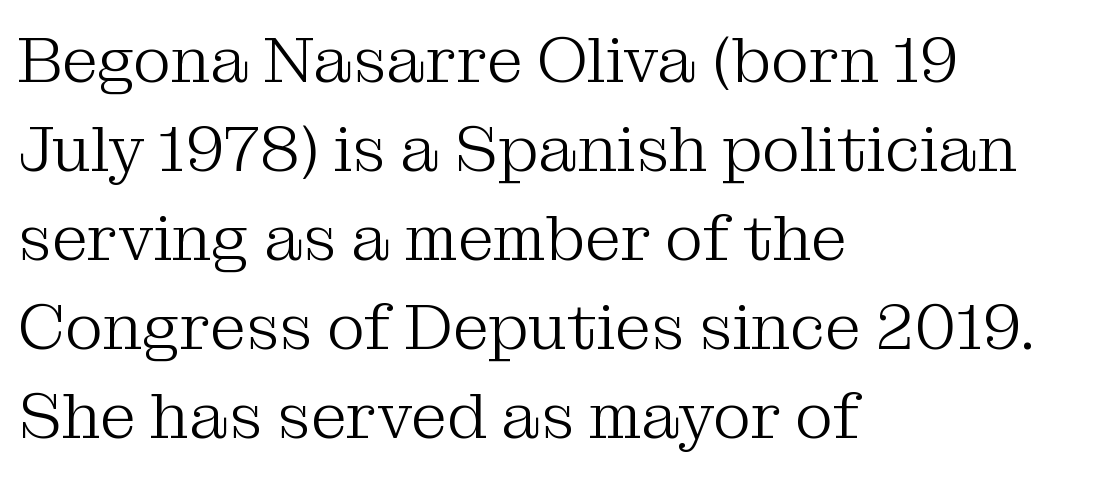
This is not heavy type; no bold has been used. Each letter's strokes conclude with small projecting serifs. This sample uses an upright cut, with every glyph sitting square on the baseline. Typeset ragged right — the left edge is the straight one. Is the letter spacing exaggerated? No — it looks like the ordinary default. If you measured baseline to baseline, you'd find a middling distance.
